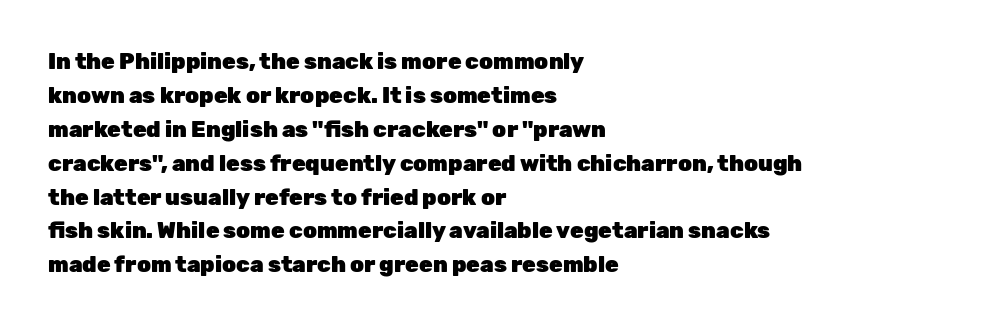
Q: Is the text bold? A: Yes.
Q: Is the text italic (slanted)? A: No, it is upright.
Q: Is the text underlined? A: No.
Q: How is the paragraph aligned? A: Left-aligned.
Q: Is the spacing between letters normal or unusually wide? A: Normal.
Q: Is the spacing between lines tight, normal or loose? A: Normal.
